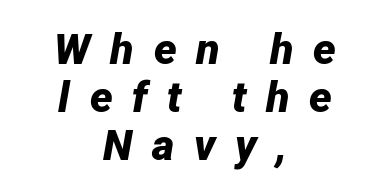
I'd describe the lettering as bold — thick and assertive. Cramped leading. Looking at the ascenders, they clearly lean. The rendering uses natural spacing where letterforms have individual widths. The paragraph shown floats in the horizontal middle.
